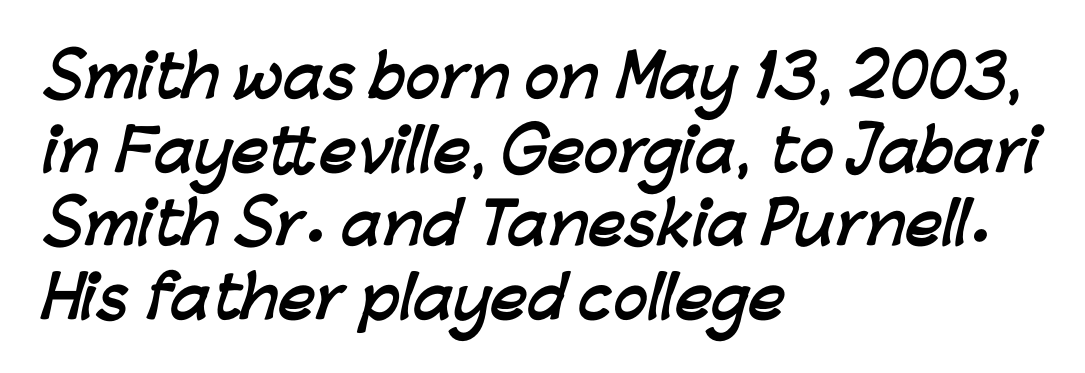
Nobody touched the tracking dial on this one. Bare-footed words on every line. The rendering uses a bold face; every stroke is thick and dark. This sample keeps an unexceptional amount of space between lines. The face used here is proportionally spaced, like ordinary book or web type.
